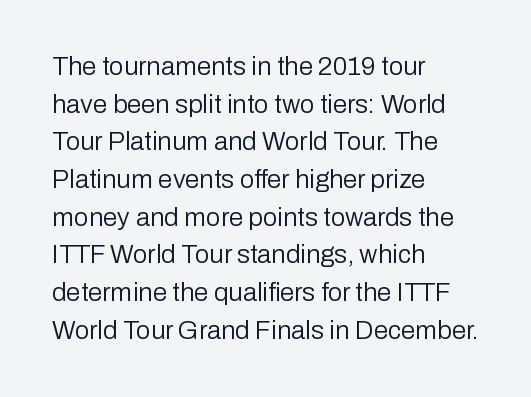
The image shows 26 px text type, upright; set left-aligned, normal line spacing (1.45x), normal letter spacing, not underlined.
